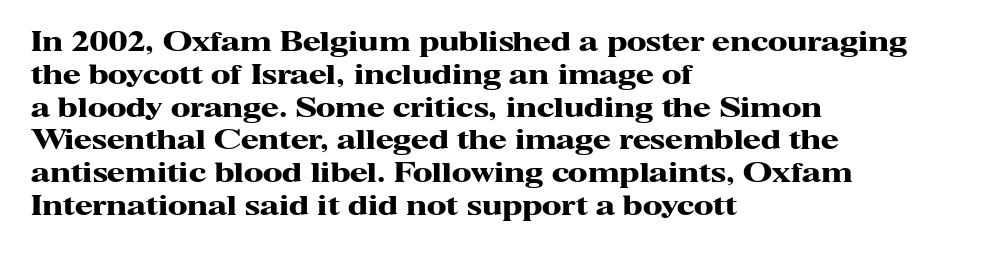
Reading down the column, the eye jumps a familiar distance to each next line. The passage shown is not underscored anywhere. Its strokes are broad and dark, the hallmark of bold type. Quick note: not italic, upright. Observe the ordinary spacing: letters are neighbours, not strangers. Line beginnings align vertically; line endings do not.
